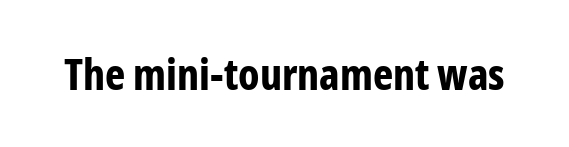
The strokes are fattened all the way to bold. Beneath every word, the page is bare. Between one letter and the next there's only the usual sliver of space. These lines are composed in type without serifs.
